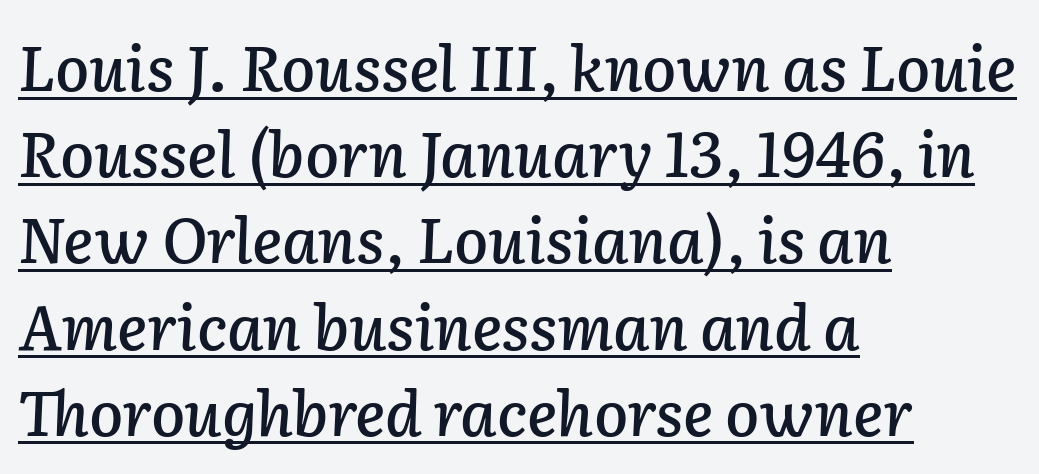
The image shows 62 px text type, italic (leaning right); set left-aligned, normal line spacing (1.39x), normal letter spacing, underlined; low stroke contrast and a medium x-height.
